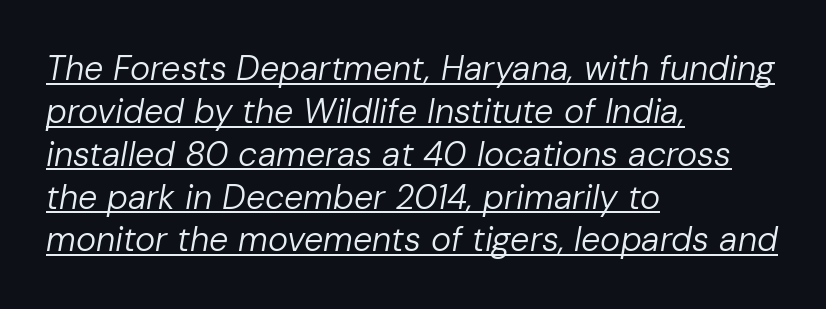
The image shows 34 px regular-weight type, italic (leaning right); set left-aligned, normal line spacing (1.26x), normal letter spacing, underlined; low stroke contrast and a medium x-height.
